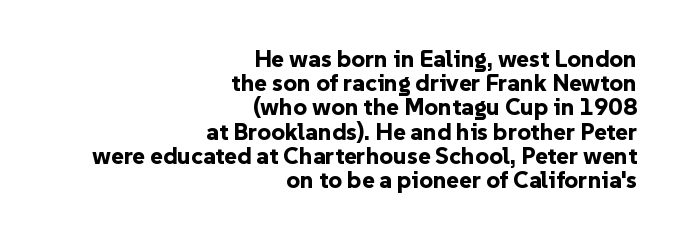
Q: Is the text bold? A: Yes.
Q: Is the text italic (slanted)? A: No, it is upright.
Q: Is the text underlined? A: No.
Q: How is the paragraph aligned? A: Right-aligned.
Q: Is the spacing between letters normal or unusually wide? A: Normal.
Q: Is the spacing between lines tight, normal or loose? A: Tight.
